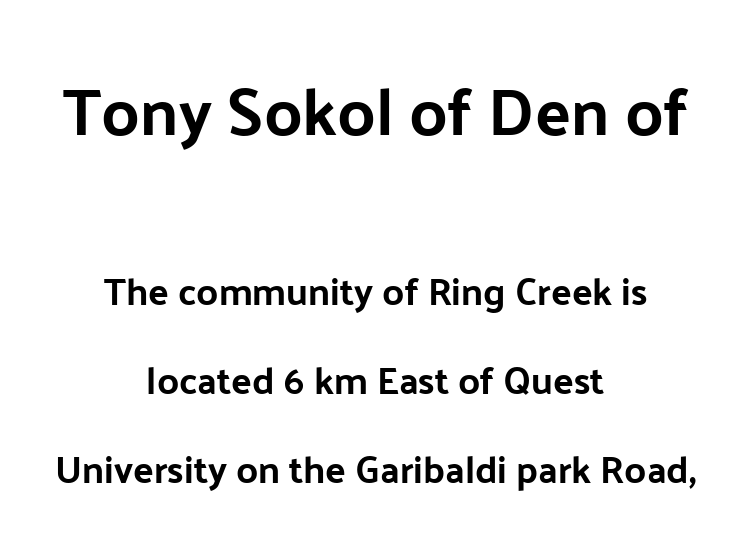
The image shows 66 px sans-serif type, upright; set centered, loose line spacing (2.34x), normal letter spacing, not underlined; the first (top) block is 1.74x larger; low stroke contrast and a medium x-height.
